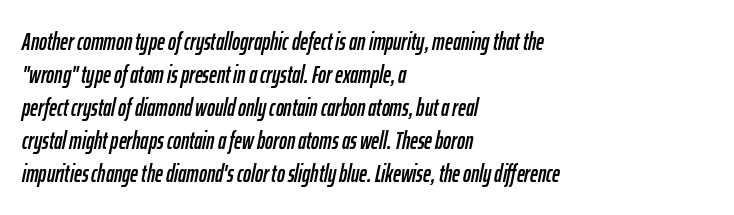
The image shows 24 px text type, italic (leaning right); set left-aligned, normal line spacing (1.37x), normal letter spacing, not underlined.
